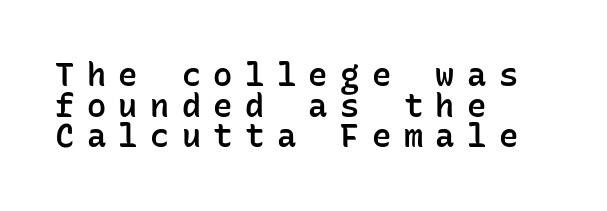
The image shows 32 px semibold sans-serif type, upright, monospaced; set left-aligned, tight line spacing (0.96x), unusually wide letter spacing (+0.39 em), not underlined; low stroke contrast and a medium x-height.
